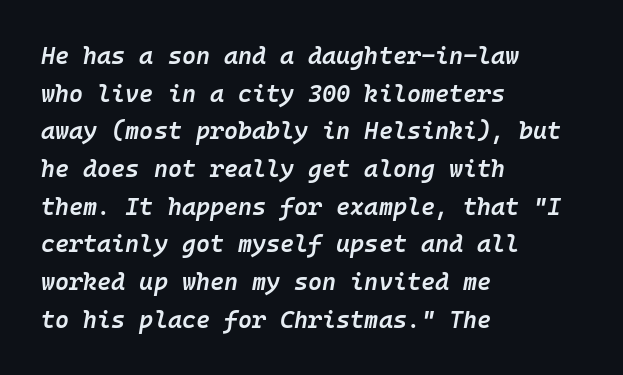
{"italic": "yes", "lean": "right", "slant_degrees": 10, "bold": "semi", "underline": "no", "align": "left", "line_spacing": "normal", "line_spacing_ratio": 1.57, "letter_spacing": "normal", "letter_spacing_em": 0.0, "glyph_px": 24}
